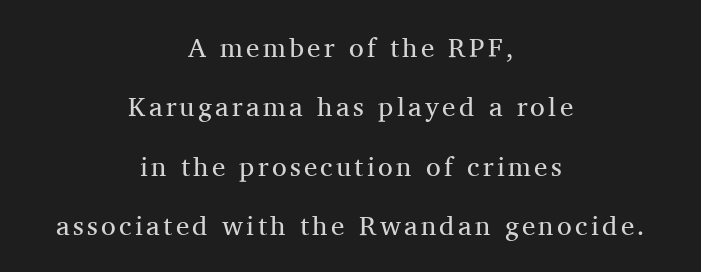
{"italic": "no", "bold": "no", "underline": "no", "align": "center", "line_spacing": "loose", "line_spacing_ratio": 2.2, "glyph_px": 27}
